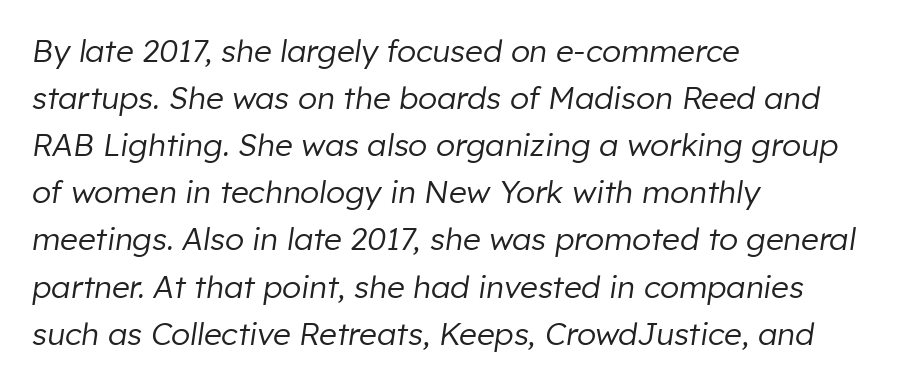
Compared with ordinary roman type, these characters are visibly tilted. Beneath every word, the page is bare. Casual observation: everything's shoved over to the left. No heavy texture on the line: the type isn't bold.
